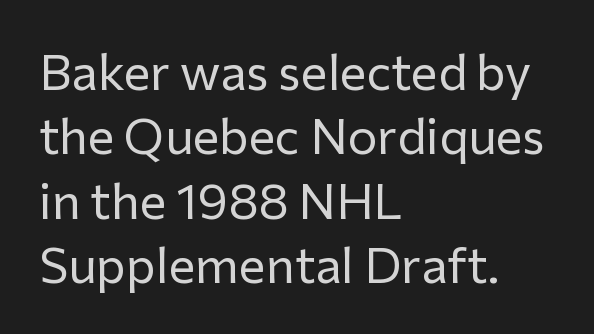
Q: Is the text bold? A: No.
Q: Is the text italic (slanted)? A: No, it is upright.
Q: Is the typeface a serif or a sans-serif typeface? A: Sans-serif.
Q: Is the text underlined? A: No.
Q: How is the paragraph aligned? A: Left-aligned.
Q: Is the spacing between letters normal or unusually wide? A: Normal.
Q: Is the spacing between lines tight, normal or loose? A: Normal.
Q: Width (condensed, normal, or wide)? A: Normal.
Q: Stroke contrast? A: Low.
Q: x-height? A: Medium.
Q: Monospaced? A: No.
